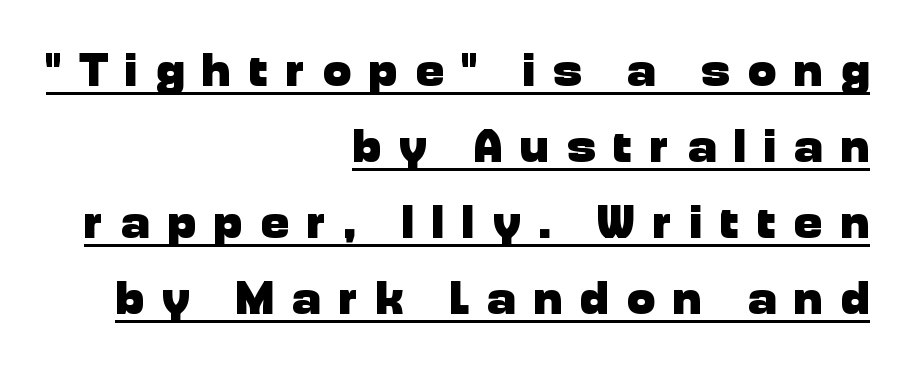
Q: Is the text bold? A: Yes.
Q: Is the text italic (slanted)? A: No, it is upright.
Q: Is the typeface a serif or a sans-serif typeface? A: Sans-serif.
Q: Is the text underlined? A: Yes.
Q: How is the paragraph aligned? A: Right-aligned.
Q: Is the spacing between letters normal or unusually wide? A: Unusually wide.
Q: Is the spacing between lines tight, normal or loose? A: Normal.
Q: Width (condensed, normal, or wide)? A: Normal.
Q: Stroke contrast? A: Low.
Q: x-height? A: Medium.
Q: Monospaced? A: No.
